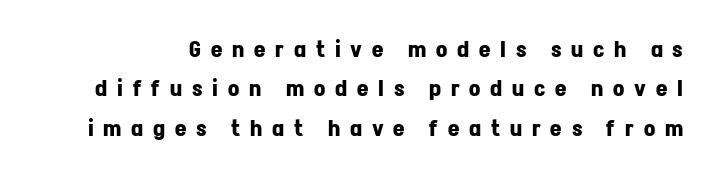
Q: Is the text bold? A: Yes.
Q: Is the text italic (slanted)? A: No, it is upright.
Q: Is the text underlined? A: No.
Q: Is the spacing between letters normal or unusually wide? A: Unusually wide.
